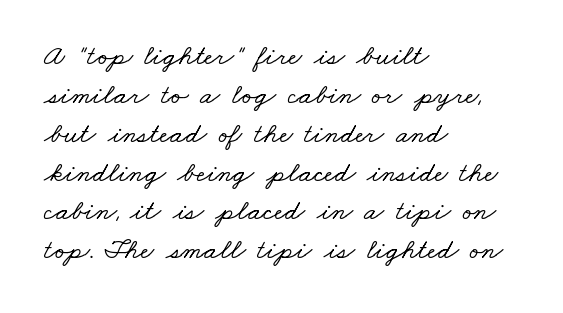
{"serif": "yes", "width": "wide", "stroke_contrast": "low", "x_height": "small", "monospaced": "no", "underline": "no", "align": "left", "line_spacing": "normal", "line_spacing_ratio": 1.34, "letter_spacing": "normal", "letter_spacing_em": 0.0, "glyph_px": 29}
